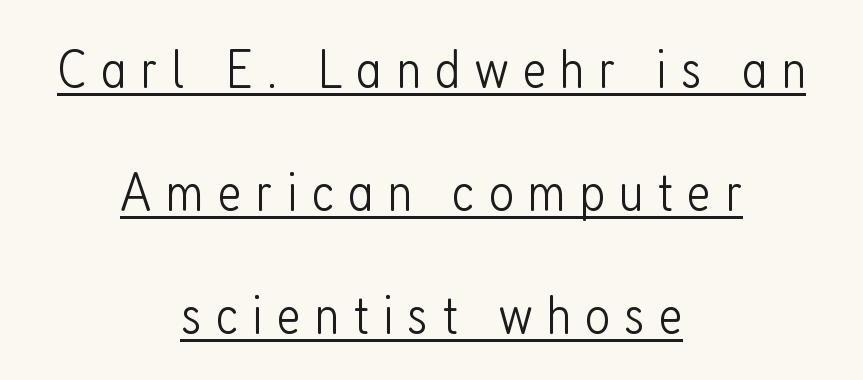
Which margin do the lines hug? Neither — every line sits in the middle. This is underlined copy, the kind a proofreader might mark for attention. The lines are spread far apart with generous leading. Here the designer chose a conventional face with non-uniform glyph widths.
